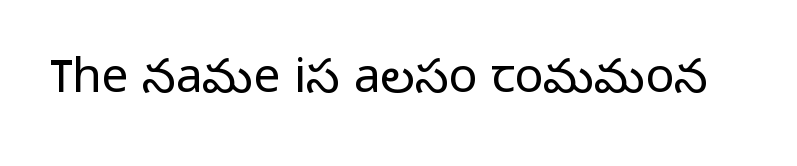
There is no visible air inserted between adjacent glyphs. The face used here is a sans, in the tradition of grotesques and geometrics. The letters advance in unequal steps, a hallmark of proportional type. Clear beneath every line of the passage.
